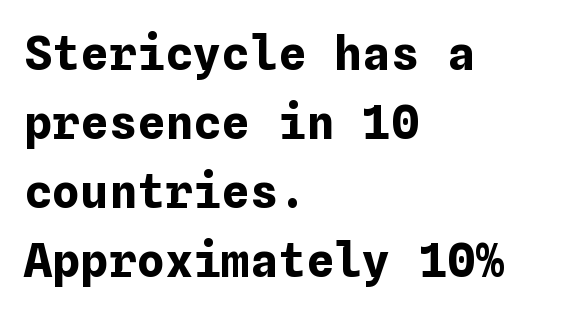
Posture: straight, roman, zero tilt. Honestly, the row spacing looks completely unremarkable. These lines are set flush left with a ragged right edge. These lines keep a tight, regular rhythm from letter to letter. Has an underline been added? It has not.
